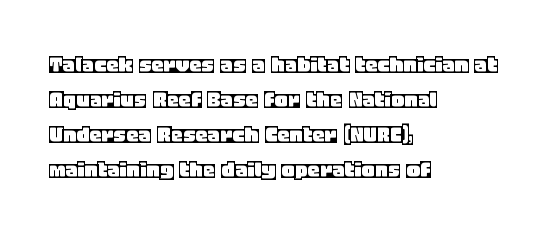
The rendering uses a moderate line-height, typical for paragraphs. A typesetter would call this zero additional tracking. Teacher's note: observe the even left margin — that is flush-left alignment. The string is rendered with underlining switched off. Posture: straight, roman, zero tilt.
